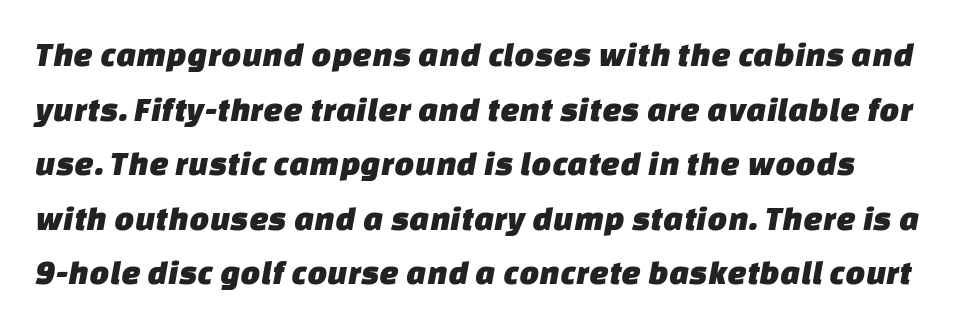
The image shows 35 px sans-serif type; set normal line spacing (1.56x), normal letter spacing, not underlined; low stroke contrast and a large x-height.
